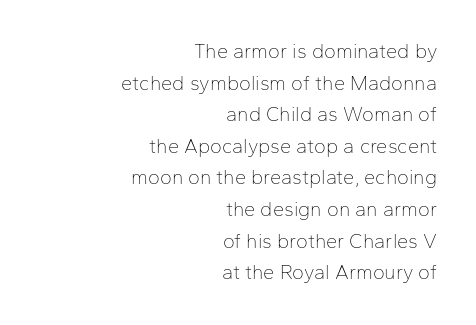
Q: Is the text bold? A: No.
Q: Is the text italic (slanted)? A: No, it is upright.
Q: Is the text underlined? A: No.
Q: How is the paragraph aligned? A: Right-aligned.
Q: Is the spacing between letters normal or unusually wide? A: Normal.
Q: Is the spacing between lines tight, normal or loose? A: Normal.
